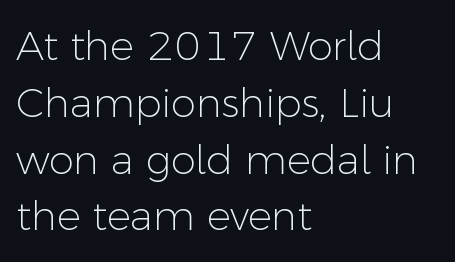
Check where the strokes stop: nothing finishes them off — pure sans. The type is set solid horizontally, with unmodified tracking. The lettering stays uniformly vertical, giving the passage a roman look. The zone under the glyphs is completely vacant. Proportional: the letters do not fall into vertical columns.
